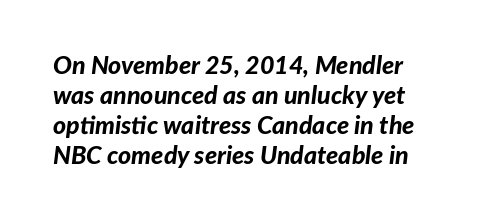
{"italic": "yes", "lean": "right", "slant_degrees": 7, "bold": "yes", "underline": "no", "line_spacing_ratio": 1.2, "letter_spacing": "normal", "letter_spacing_em": 0.0, "glyph_px": 25}
